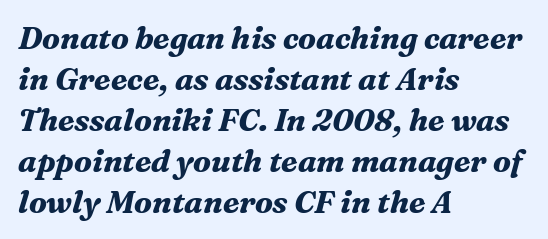
Q: Is the text bold? A: Yes.
Q: Is the text italic (slanted)? A: Yes, it leans right by about 16 degrees.
Q: Is the typeface a serif or a sans-serif typeface? A: Serif.
Q: Is the text underlined? A: No.
Q: How is the paragraph aligned? A: Left-aligned.
Q: Is the spacing between letters normal or unusually wide? A: Normal.
Q: Is the spacing between lines tight, normal or loose? A: Normal.
Q: Width (condensed, normal, or wide)? A: Normal.
Q: Stroke contrast? A: Medium.
Q: x-height? A: Medium.
Q: Monospaced? A: No.
